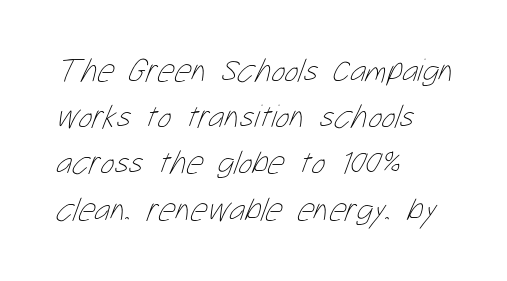
The image shows 33 px thin, condensed type; set left-aligned, normal line spacing (1.4x), normal letter spacing, not underlined; low stroke contrast and a medium x-height.
